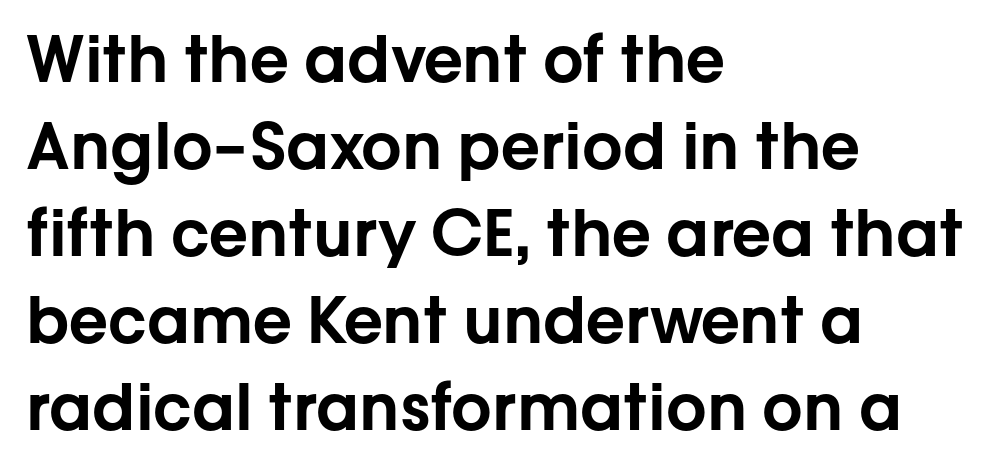
The image shows 64 px sans-serif type, upright; set left-aligned, normal line spacing (1.36x), normal letter spacing, not underlined; low stroke contrast and a medium x-height.
